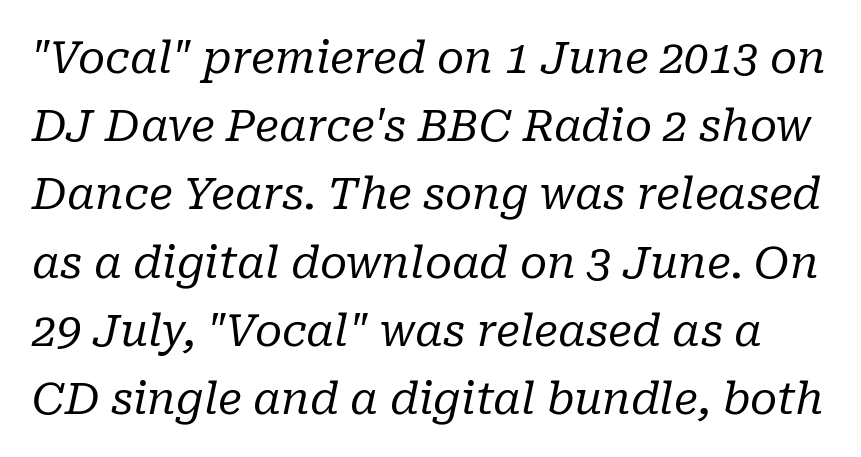
The image shows 44 px regular-weight serif type, italic (leaning right); set normal line spacing (1.55x), normal letter spacing, not underlined; low stroke contrast and a medium x-height.
